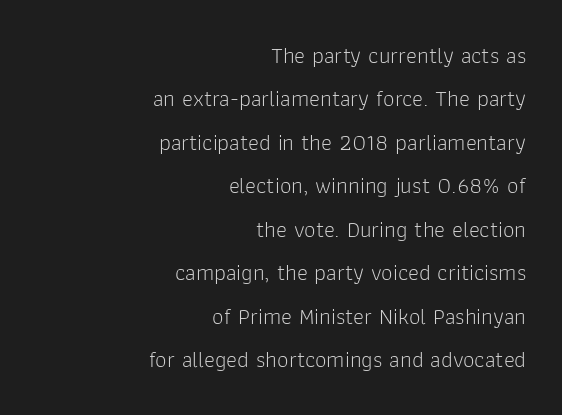
Q: Is the text bold? A: No.
Q: Is the text italic (slanted)? A: No, it is upright.
Q: Is the text underlined? A: No.
Q: How is the paragraph aligned? A: Right-aligned.
Q: Is the spacing between letters normal or unusually wide? A: Normal.
